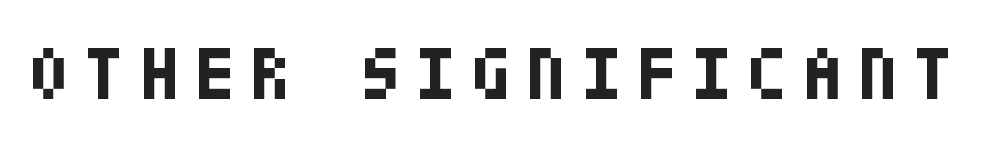
Q: Is the text bold? A: Yes.
Q: Is the text italic (slanted)? A: No, it is upright.
Q: Is the typeface a serif or a sans-serif typeface? A: Sans-serif.
Q: Is the text underlined? A: No.
Q: Width (condensed, normal, or wide)? A: Condensed.
Q: Stroke contrast? A: Low.
Q: x-height? A: Large.
